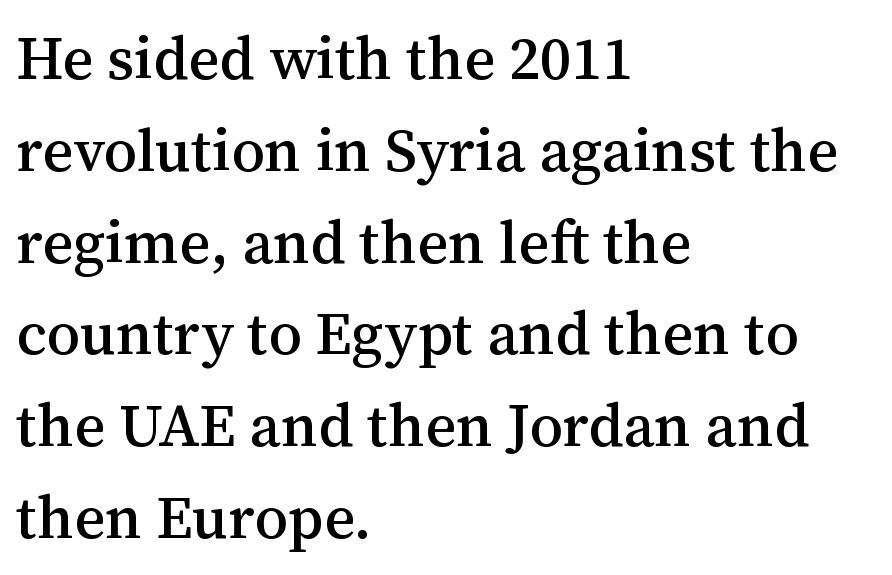
Little horizontal feet cap the strokes, marking this as serif type. Unlike italic type, these characters show no tilt at all. The passage is arranged the way most books set body copy — flush left. Underlining? Definitely not there. Note the varied advance widths — an 'i' is clearly narrower than an 'm'. Between one letter and the next there's only the usual sliver of space.
